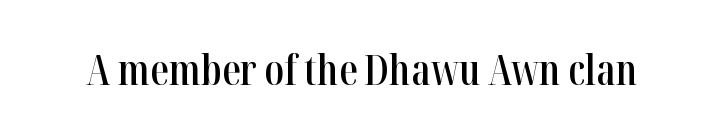
The face used here is seriffed, in the tradition of book romans. Its strokes are somewhat broadened, the hallmark of semibold type. The lettering stays uniformly vertical, giving the passage a roman look. The rendering uses natural spacing where letterforms have individual widths. A bare baseline throughout the passage.
